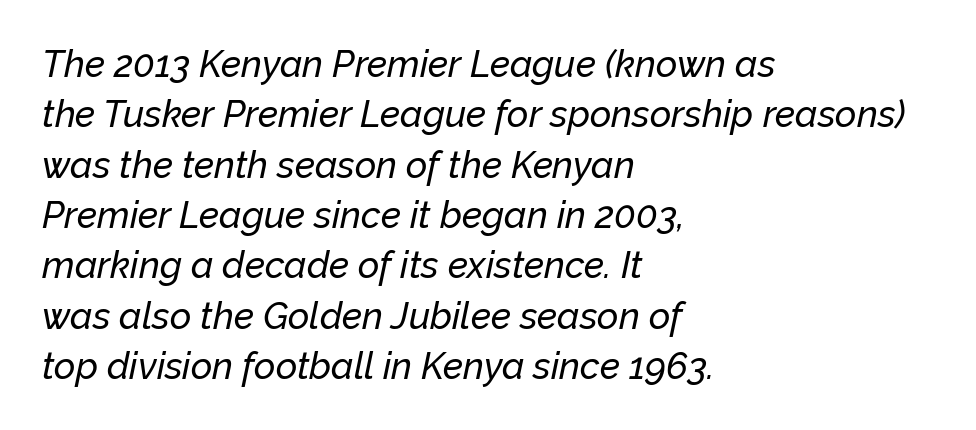
{"italic": "yes", "lean": "right", "slant_degrees": 12, "width": "normal", "stroke_contrast": "low", "x_height": "medium", "monospaced": "no", "underline": "no", "align": "left", "line_spacing": "normal", "line_spacing_ratio": 1.36, "letter_spacing": "normal", "letter_spacing_em": 0.0, "glyph_px": 37}
